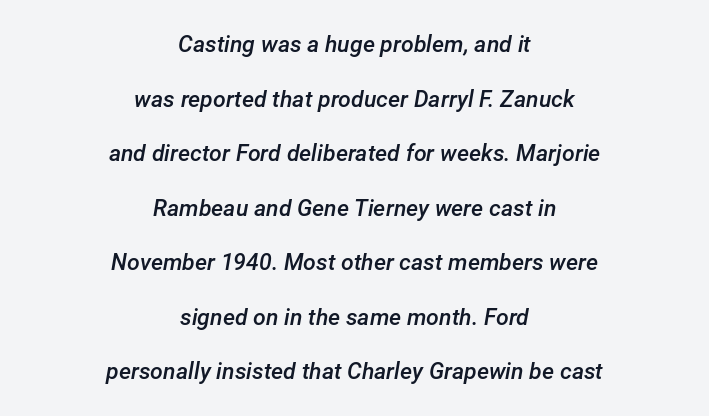
Q: Is the text bold? A: Semi-bold.
Q: Is the text italic (slanted)? A: Yes, it leans right by about 12 degrees.
Q: Is the text underlined? A: No.
Q: How is the paragraph aligned? A: Centered.
Q: Is the spacing between letters normal or unusually wide? A: Normal.
Q: Is the spacing between lines tight, normal or loose? A: Loose.
